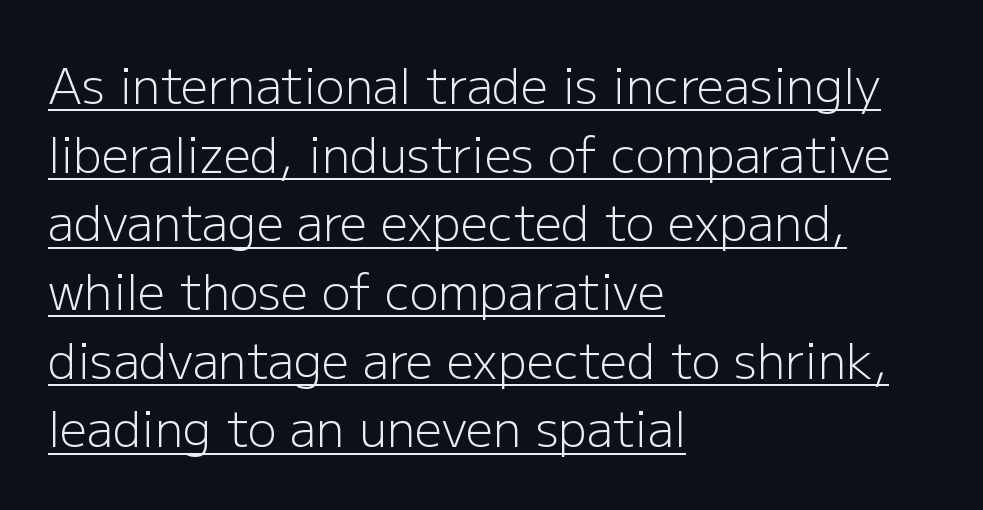
The image shows 48 px light sans-serif type, upright; set left-aligned, normal line spacing (1.43x), normal letter spacing, underlined; low stroke contrast and a medium x-height.
